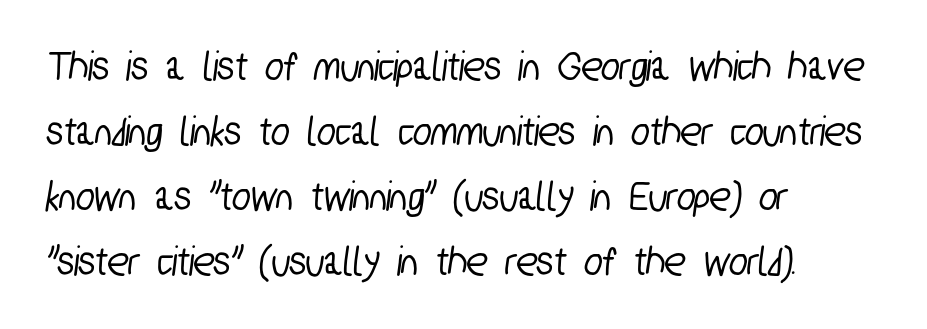
Anything drawn beneath the words? Only blank space. Character widths vary here, with narrow letters taking less room than wide ones. All the whitespace from short lines collects on the right. Regular leading.
